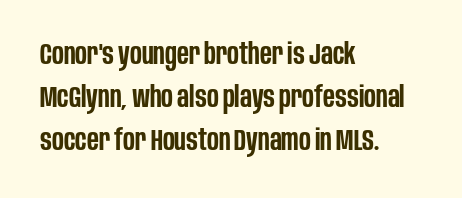
{"serif": "no", "italic": "no", "bold": "semi", "weight": "semibold", "width": "condensed", "stroke_contrast": "low", "x_height": "large", "monospaced": "no", "underline": "no", "align": "left", "line_spacing": "normal", "line_spacing_ratio": 1.43, "letter_spacing": "normal", "letter_spacing_em": 0.0, "glyph_px": 30}
